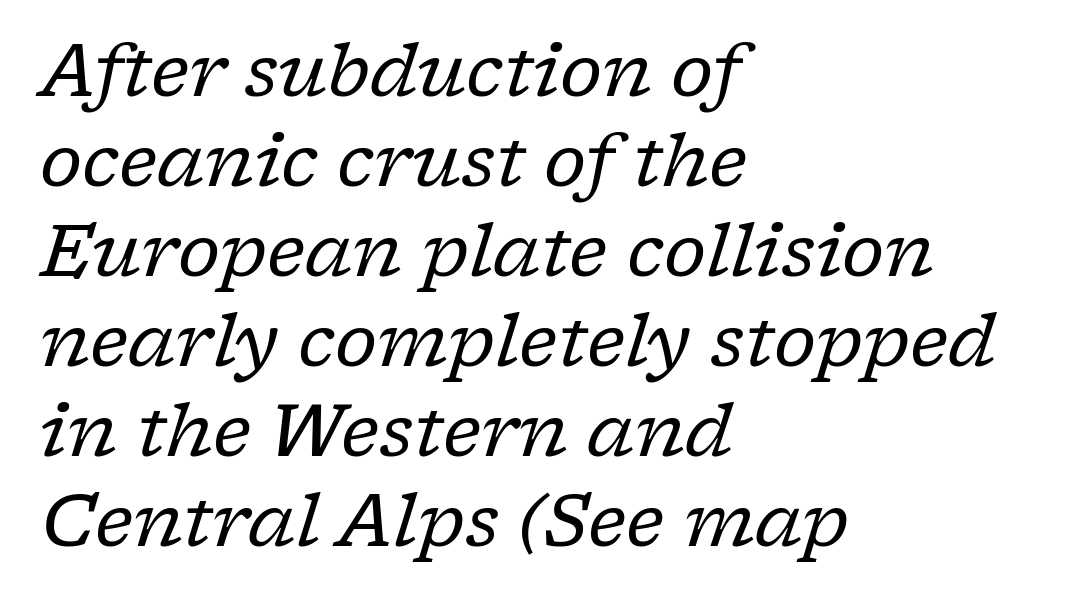
The image shows 72 px regular-weight serif type, italic (leaning right); set left-aligned, normal line spacing (1.25x), normal letter spacing, not underlined; low stroke contrast and a medium x-height.
